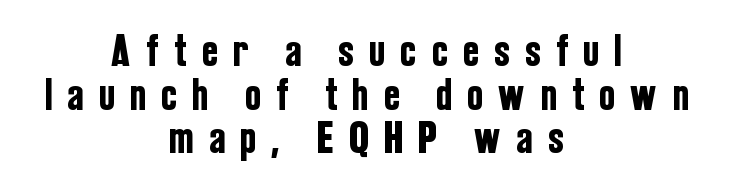
{"serif": "no", "italic": "no", "width": "condensed", "stroke_contrast": "low", "x_height": "medium", "monospaced": "no", "underline": "no", "align": "center", "line_spacing": "tight", "line_spacing_ratio": 0.97, "letter_spacing": "wide", "letter_spacing_em": 0.36, "glyph_px": 45}
